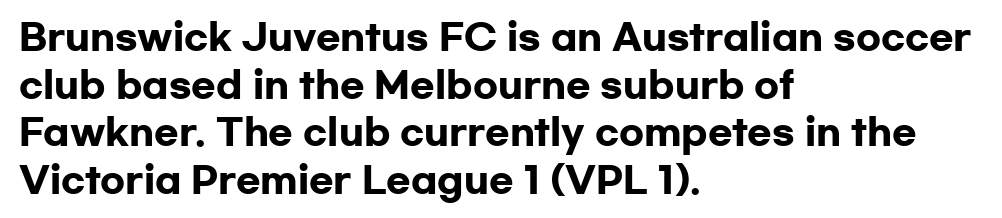
I'd call this a sans setting — the letters go barefoot. Does the copy run flush right? No — it runs flush left. Short note: letters normally spaced. Does the weight exceed regular? Yes, all the way to bold.
